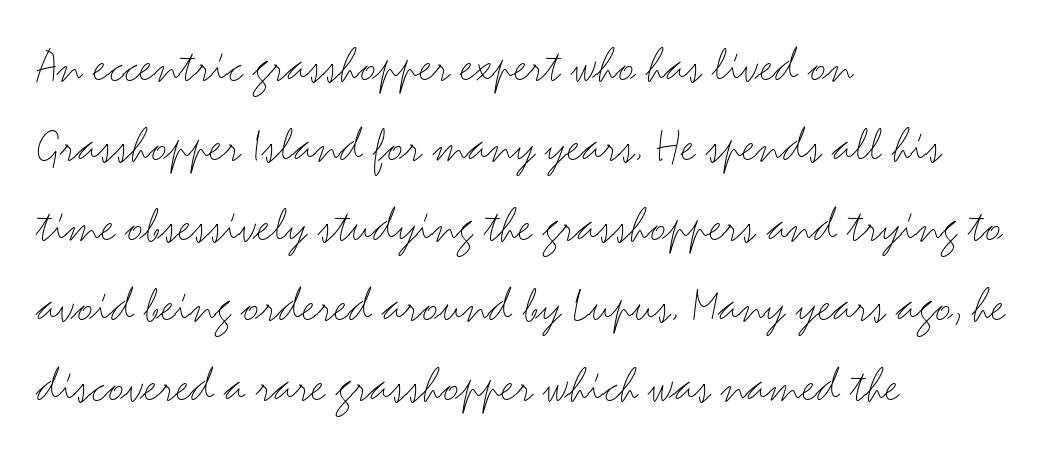
{"serif": "no", "bold": "no", "weight": "light", "width": "wide", "stroke_contrast": "medium", "x_height": "small", "monospaced": "no", "underline": "no", "align": "left", "line_spacing": "normal", "line_spacing_ratio": 1.57, "letter_spacing": "normal", "letter_spacing_em": 0.0, "glyph_px": 51}
